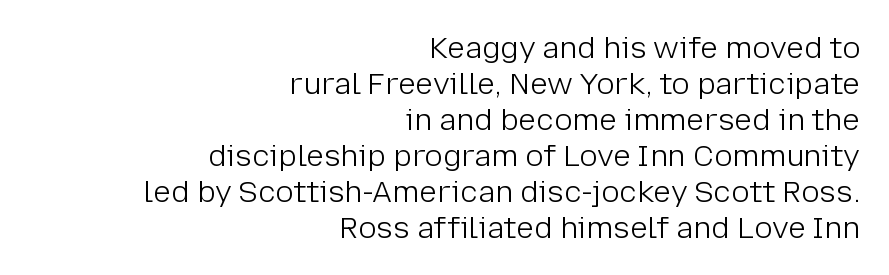
Q: Is the text bold? A: No.
Q: Is the text italic (slanted)? A: No, it is upright.
Q: Is the typeface a serif or a sans-serif typeface? A: Sans-serif.
Q: Is the text underlined? A: No.
Q: How is the paragraph aligned? A: Right-aligned.
Q: Is the spacing between letters normal or unusually wide? A: Normal.
Q: Width (condensed, normal, or wide)? A: Normal.
Q: Stroke contrast? A: Low.
Q: x-height? A: Medium.
Q: Monospaced? A: No.
